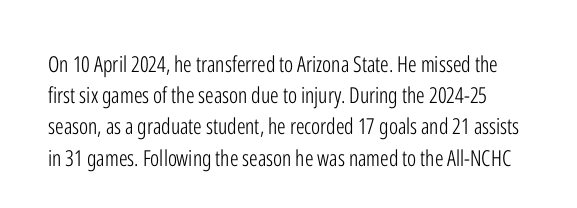
Q: Is the text bold? A: No.
Q: Is the text italic (slanted)? A: No, it is upright.
Q: Is the text underlined? A: No.
Q: Is the spacing between letters normal or unusually wide? A: Normal.
Q: Is the spacing between lines tight, normal or loose? A: Normal.
